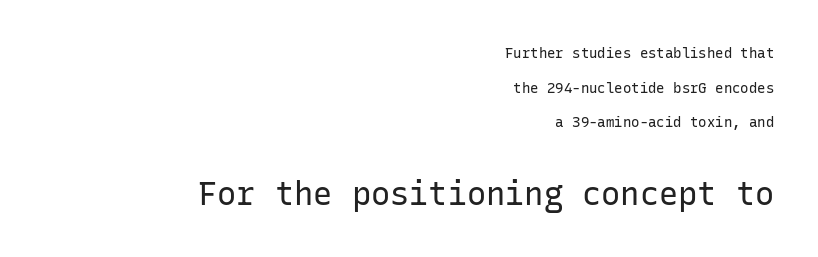
The following chunk of copy outweighs the initial chunk in type size. Successive baselines arrive slowly, with a big drop between each. Fixed-width glyphs throughout — classic coding-font behaviour. Posture: vertical. The paragraph shown leans on its right margin. Stems here are at most as thick as an everyday book face.
